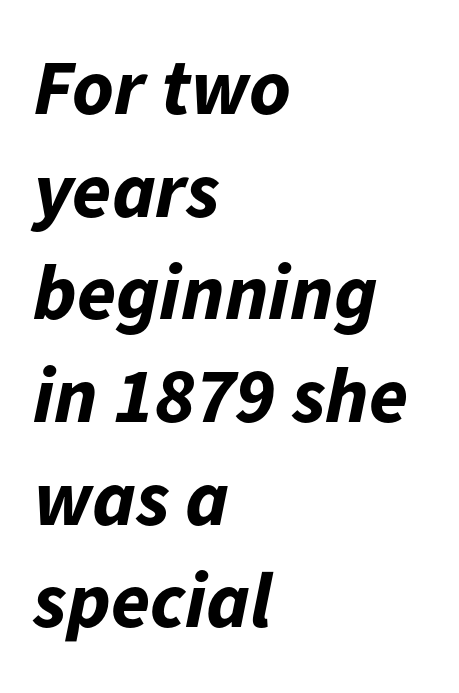
All the whitespace from short lines collects on the right. The letters are bold, with thick, heavy strokes. Do the characters align in a grid? No, the font is proportional. Quick note: underline off. Slanted lettering throughout.
